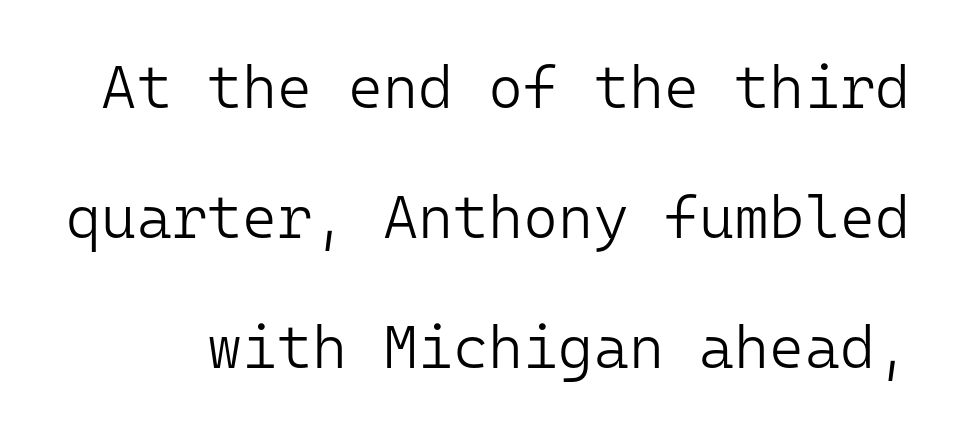
Q: Is the text bold? A: No.
Q: Is the text italic (slanted)? A: No, it is upright.
Q: Is the typeface a serif or a sans-serif typeface? A: Sans-serif.
Q: Is the text underlined? A: No.
Q: Is the spacing between letters normal or unusually wide? A: Normal.
Q: Is the spacing between lines tight, normal or loose? A: Loose.
Q: Width (condensed, normal, or wide)? A: Normal.
Q: Stroke contrast? A: Low.
Q: x-height? A: Medium.
Q: Monospaced? A: Yes.
